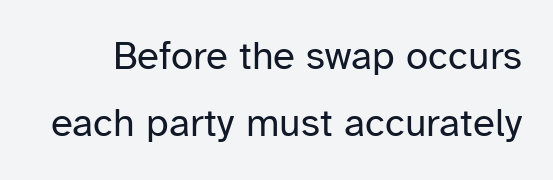
The image shows 40 px regular-weight sans-serif type, upright; set normal line spacing (1.68x), normal letter spacing, not underlined; low stroke contrast and a medium x-height.
